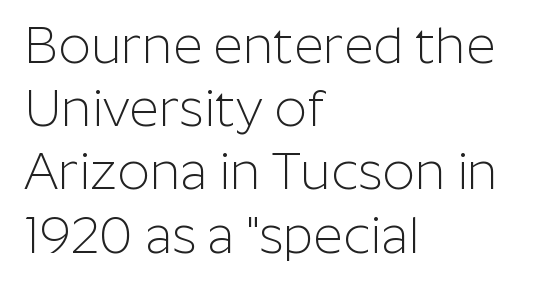
{"serif": "no", "italic": "no", "bold": "no", "weight": "light", "width": "normal", "stroke_contrast": "low", "x_height": "medium", "monospaced": "no", "underline": "no", "align": "left", "line_spacing_ratio": 1.24, "letter_spacing": "normal", "letter_spacing_em": 0.0, "glyph_px": 51}
